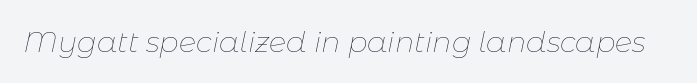
{"italic": "yes", "lean": "right", "slant_degrees": 11, "bold": "no", "weight": "thin", "width": "normal", "stroke_contrast": "low", "x_height": "medium", "monospaced": "no", "underline": "no", "letter_spacing": "normal", "letter_spacing_em": 0.0, "glyph_px": 29}
